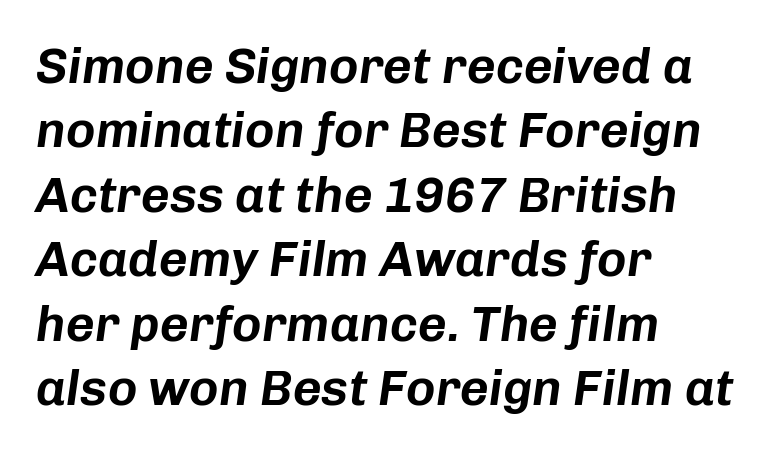
Which margin do the lines hug? The left one — the right edge is uneven. Here the glyphs are tracked normally, forming tight word shapes. Rendered with sloped, italic letterforms. Do the characters align in a grid? No, the font is proportional.
